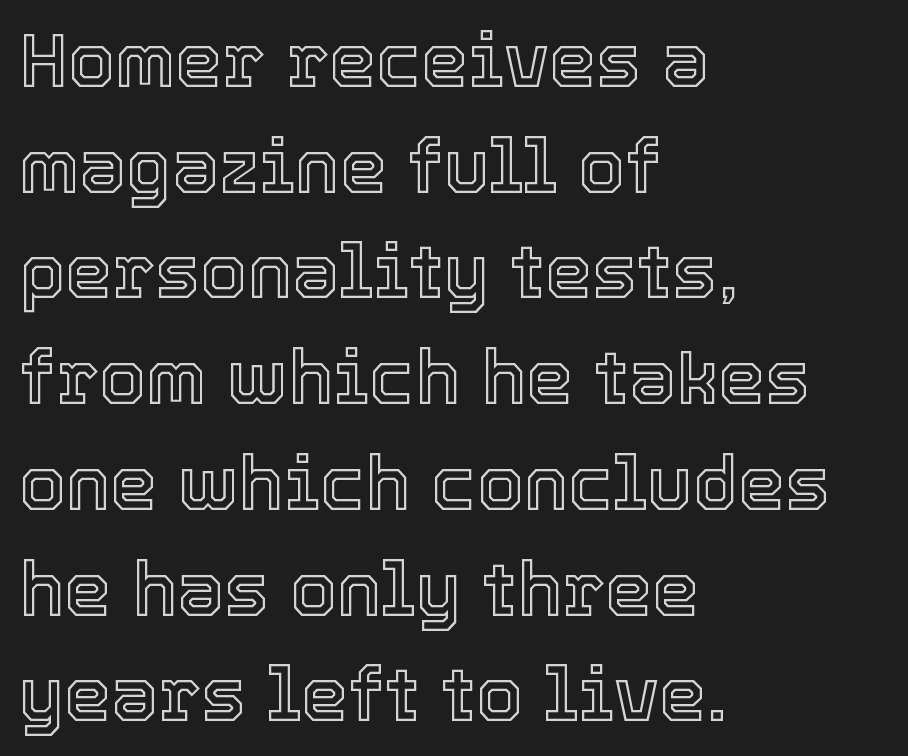
The letters advance in unequal steps, a hallmark of proportional type. Bare-footed words on every line. The specimen reads as upright at a glance. Spacing between characters is what you'd get straight out of the box. How would I describe the line gaps? Plain and ordinary.
